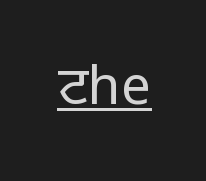
Q: Is the text bold? A: No.
Q: Is the text italic (slanted)? A: No, it is upright.
Q: Is the typeface a serif or a sans-serif typeface? A: Sans-serif.
Q: Is the text underlined? A: Yes.
Q: Is the spacing between letters normal or unusually wide? A: Normal.
Q: Width (condensed, normal, or wide)? A: Condensed.
Q: Stroke contrast? A: Low.
Q: x-height? A: Large.
Q: Monospaced? A: No.
